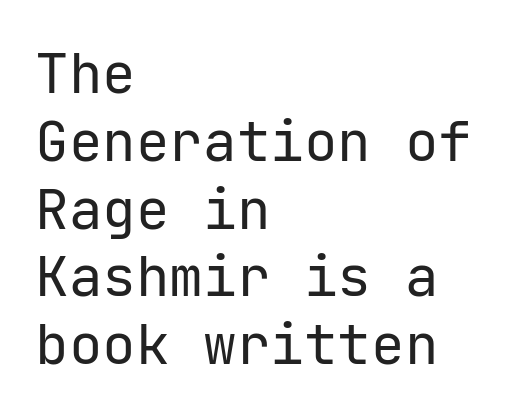
{"serif": "no", "italic": "no", "bold": "no", "weight": "regular", "width": "normal", "stroke_contrast": "low", "x_height": "medium", "underline": "no", "align": "left", "line_spacing_ratio": 1.21, "letter_spacing": "normal", "letter_spacing_em": 0.0, "glyph_px": 56}
